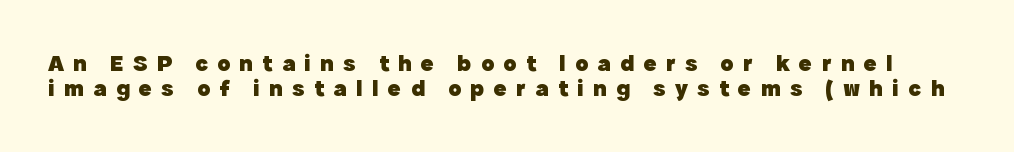
A clean baseline with only descenders dipping below it. Characters remain perfectly vertical along every line. Heft: maximum for text — a bold. Here the glyphs are tracked loosely, breaking word shapes into spaced letters. These lines huddle together more closely than default settings would place them.
